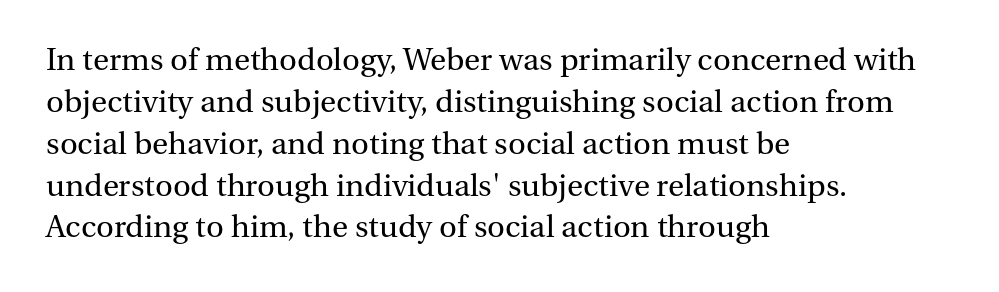
{"serif": "yes", "italic": "no", "bold": "no", "weight": "regular", "width": "normal", "stroke_contrast": "medium", "x_height": "medium", "monospaced": "no", "underline": "no", "align": "left", "line_spacing": "normal", "line_spacing_ratio": 1.35, "letter_spacing": "normal", "letter_spacing_em": 0.0, "glyph_px": 31}
